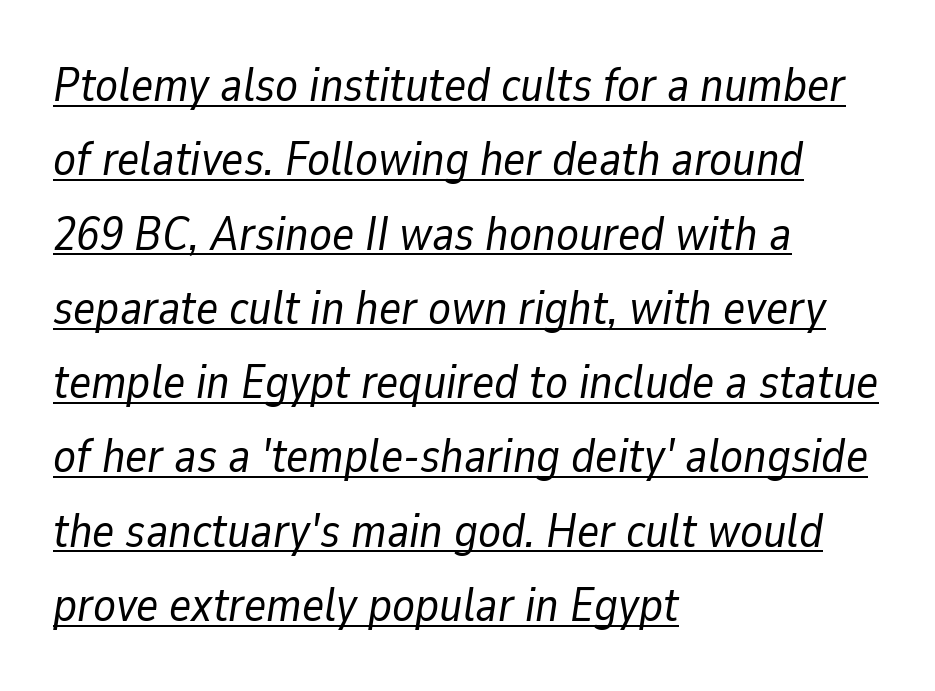
Q: Is the text bold? A: No.
Q: Is the text italic (slanted)? A: Yes, it leans right by about 9 degrees.
Q: Is the text underlined? A: Yes.
Q: How is the paragraph aligned? A: Left-aligned.
Q: Is the spacing between letters normal or unusually wide? A: Normal.
Q: Is the spacing between lines tight, normal or loose? A: Normal.
Q: Width (condensed, normal, or wide)? A: Normal.
Q: Stroke contrast? A: Low.
Q: x-height? A: Medium.
Q: Monospaced? A: No.
